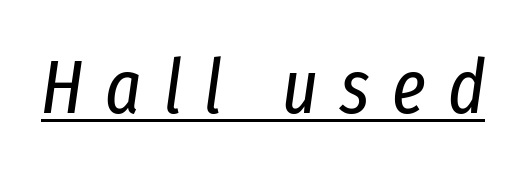
The image shows 76 px regular-weight, condensed type, italic (leaning right); set unusually wide letter spacing (+0.29 em), underlined; low stroke contrast and a medium x-height.
